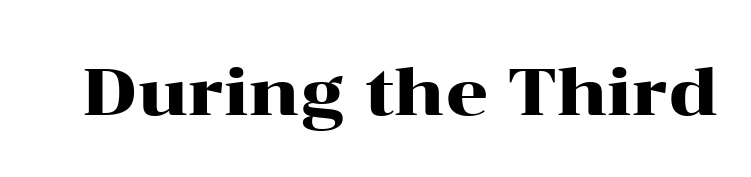
The foot of each line stays bare and open. Honestly, the letter spacing is just normal — you wouldn't notice it. Do the characters align in a grid? No, the font is proportional. In terms of letterform style, serifs are clearly present. Ascenders rise straight up at ninety degrees.
